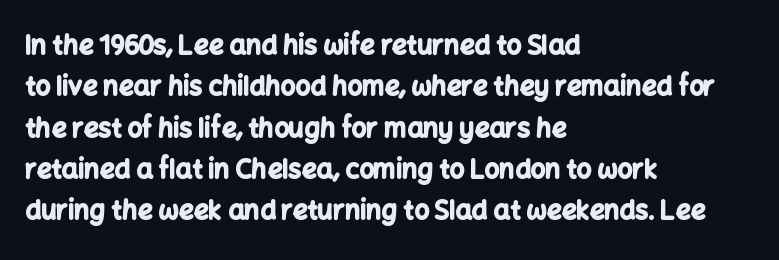
Q: Is the text bold? A: Yes.
Q: Is the text italic (slanted)? A: No, it is upright.
Q: Is the text underlined? A: No.
Q: How is the paragraph aligned? A: Left-aligned.
Q: Is the spacing between letters normal or unusually wide? A: Normal.
Q: Is the spacing between lines tight, normal or loose? A: Normal.
